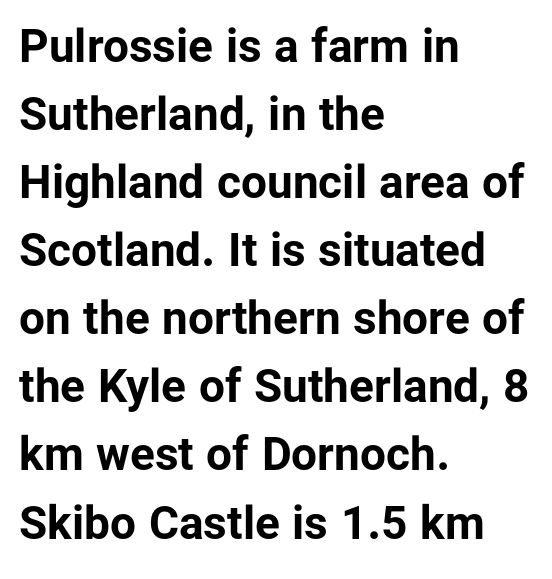
{"serif": "no", "italic": "no", "bold": "yes", "weight": "bold", "width": "normal", "stroke_contrast": "low", "x_height": "medium", "monospaced": "no", "underline": "no", "align": "left", "line_spacing": "normal", "line_spacing_ratio": 1.48, "letter_spacing": "normal", "letter_spacing_em": 0.0, "glyph_px": 46}
